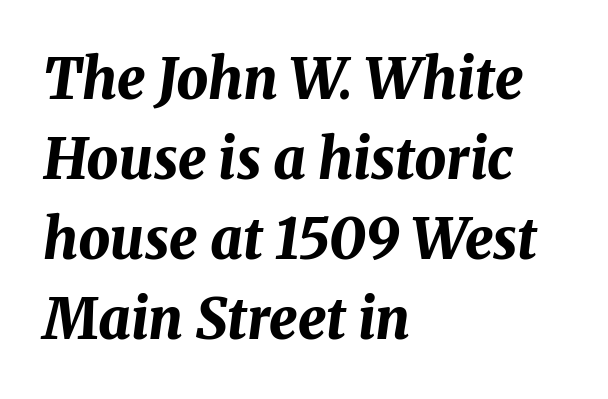
Q: Is the text bold? A: Yes.
Q: Is the text italic (slanted)? A: Yes, it leans right by about 8 degrees.
Q: Is the text underlined? A: No.
Q: How is the paragraph aligned? A: Left-aligned.
Q: Is the spacing between letters normal or unusually wide? A: Normal.
Q: Is the spacing between lines tight, normal or loose? A: Normal.
Q: Width (condensed, normal, or wide)? A: Normal.
Q: Stroke contrast? A: Medium.
Q: x-height? A: Medium.
Q: Monospaced? A: No.
